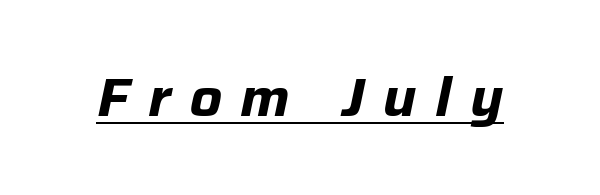
Decoration check: the copy is underlined. Short note: letters widely spaced. Looks like regular typesetting: each glyph gets only the width it needs. Is the type slanted? Yes — the strokes lean at a clear angle. Its strokes are broad and dark, the hallmark of bold type.
